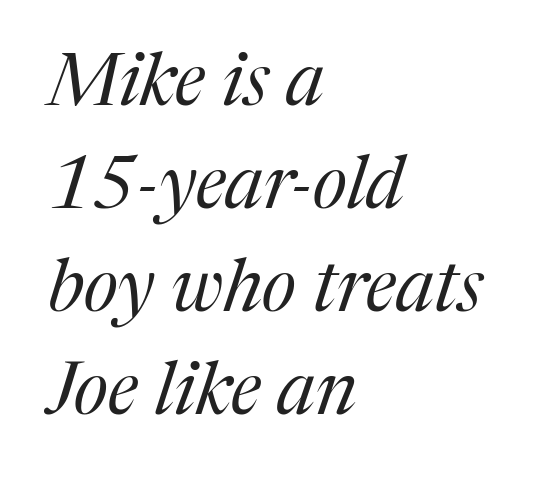
Q: Is the text bold? A: No.
Q: Is the text italic (slanted)? A: Yes, it leans right by about 17 degrees.
Q: Is the typeface a serif or a sans-serif typeface? A: Serif.
Q: Is the text underlined? A: No.
Q: How is the paragraph aligned? A: Left-aligned.
Q: Is the spacing between letters normal or unusually wide? A: Normal.
Q: Is the spacing between lines tight, normal or loose? A: Normal.
Q: Width (condensed, normal, or wide)? A: Normal.
Q: Stroke contrast? A: Medium.
Q: x-height? A: Medium.
Q: Monospaced? A: No.
